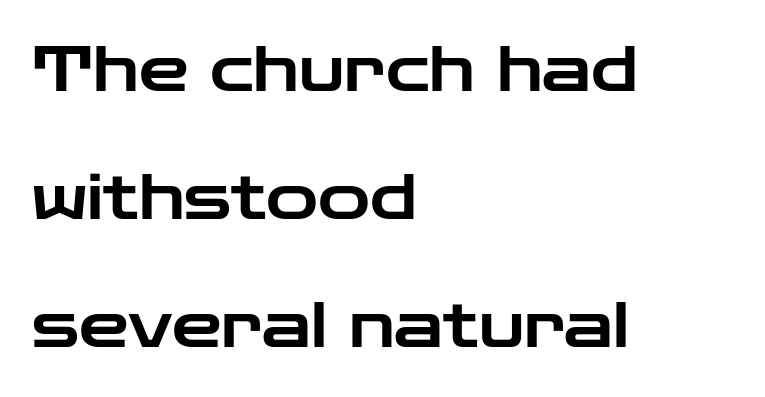
{"serif": "no", "italic": "no", "width": "wide", "stroke_contrast": "low", "x_height": "medium", "monospaced": "no", "underline": "no", "align": "left", "line_spacing": "loose", "line_spacing_ratio": 2.03, "letter_spacing": "normal", "letter_spacing_em": 0.0, "glyph_px": 63}
